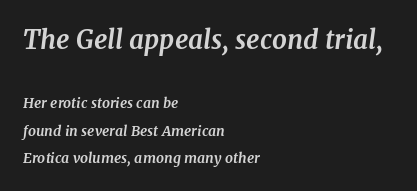
The passage shown begins with its larger block and ends with its smaller one. An italicized treatment has been applied to the whole sample. A classic flush-left, rag-right setting is used for this passage. Compared with typical body copy, the letter spacing here is the same.
